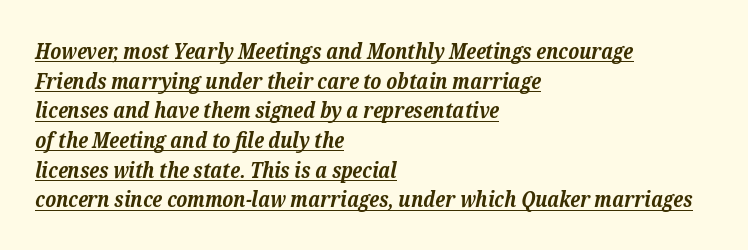
The image shows 22 px bold type, italic (leaning right); set left-aligned, normal line spacing (1.35x), normal letter spacing, underlined.
